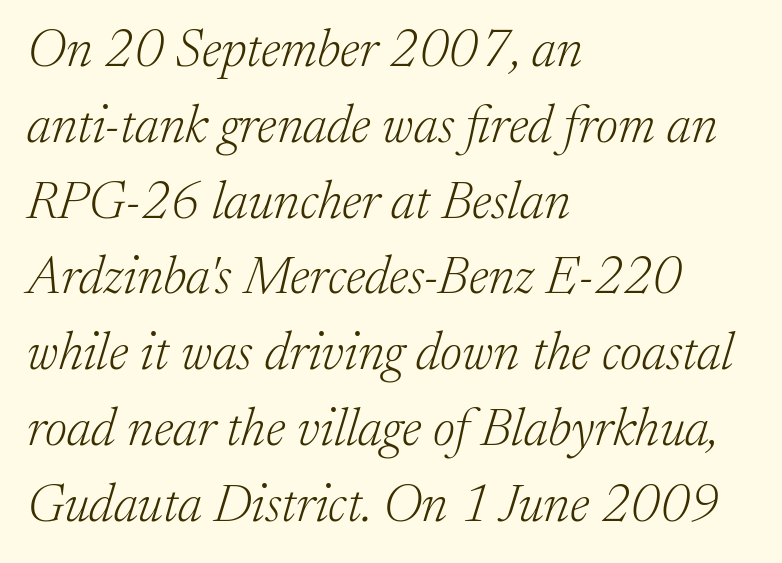
Q: Is the text bold? A: No.
Q: Is the text italic (slanted)? A: Yes, it leans right by about 17 degrees.
Q: Is the typeface a serif or a sans-serif typeface? A: Serif.
Q: Is the text underlined? A: No.
Q: How is the paragraph aligned? A: Left-aligned.
Q: Is the spacing between letters normal or unusually wide? A: Normal.
Q: Is the spacing between lines tight, normal or loose? A: Normal.
Q: Width (condensed, normal, or wide)? A: Normal.
Q: Stroke contrast? A: Low.
Q: x-height? A: Medium.
Q: Monospaced? A: No.
